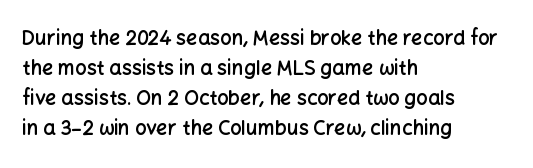
Q: Is the text bold? A: Semi-bold.
Q: Is the text italic (slanted)? A: No, it is upright.
Q: Is the text underlined? A: No.
Q: How is the paragraph aligned? A: Left-aligned.
Q: Is the spacing between letters normal or unusually wide? A: Normal.
Q: Is the spacing between lines tight, normal or loose? A: Normal.
